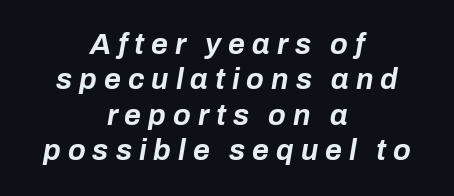
{"italic": "yes", "lean": "right", "slant_degrees": 10, "bold": "yes", "weight": "bold", "width": "normal", "stroke_contrast": "low", "x_height": "medium", "monospaced": "no", "underline": "no", "align": "center", "line_spacing_ratio": 1.22, "letter_spacing": "wide", "letter_spacing_em": 0.24, "glyph_px": 29}
